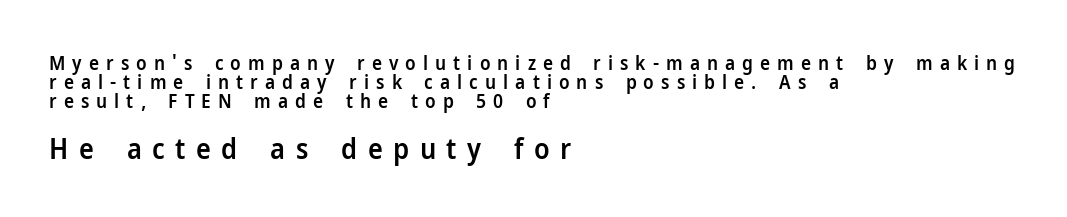
{"serif": "no", "italic": "no", "bold": "semi", "weight": "semibold", "width": "normal", "stroke_contrast": "low", "x_height": "medium", "monospaced": "no", "underline": "no", "align": "left", "line_spacing": "tight", "line_spacing_ratio": 1.01, "letter_spacing": "wide", "letter_spacing_em": 0.37, "larger_block": "second", "size_ratio": 1.47, "glyph_px": 28}
